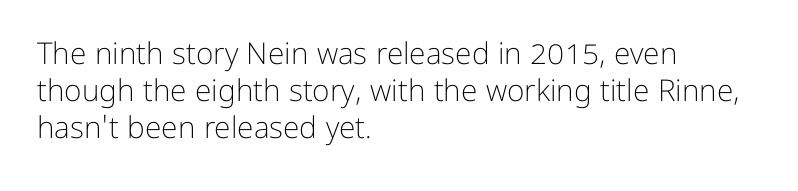
Each line starts at the same left margin while the right side varies. These lines keep a tight, regular rhythm from letter to letter. Note the varied advance widths — an 'i' is clearly narrower than an 'm'. The typesetting does not lean heavy: it is not bold. Rule under the text: the space is simply empty. Letterform terminals end flat and unadorned throughout the passage.
